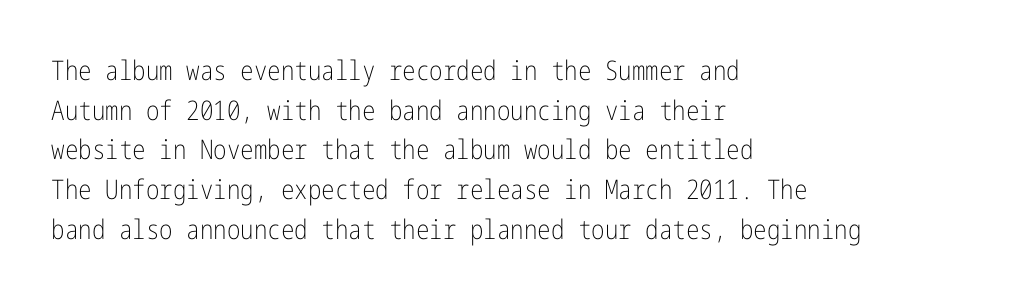
The image shows 27 px text type, upright; set left-aligned, normal line spacing (1.47x), normal letter spacing, not underlined.
